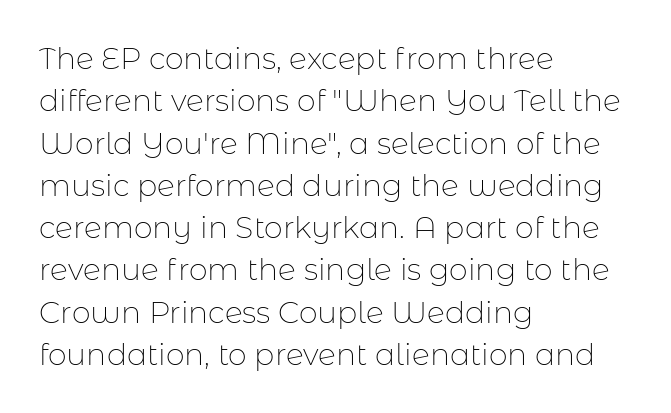
{"serif": "no", "italic": "no", "bold": "no", "weight": "thin", "width": "normal", "stroke_contrast": "low", "x_height": "medium", "monospaced": "no", "underline": "no", "align": "left", "line_spacing": "normal", "line_spacing_ratio": 1.41, "letter_spacing": "normal", "letter_spacing_em": 0.0, "glyph_px": 30}
